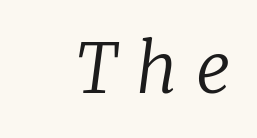
This sample uses a serif face. The baseline area is clear. This sample has the flowing, uneven cadence of proportional lettering. The typography opts for an oblique posture over an upright one.
